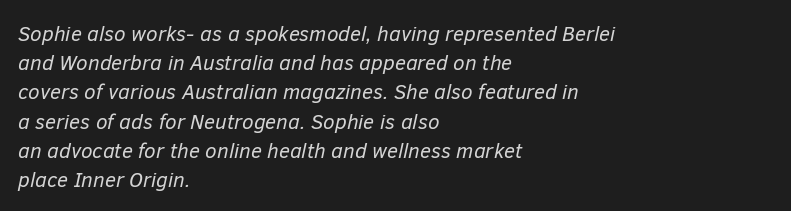
The glyphs are unaccompanied by any horizontal stroke below them. This sample uses plain, unmodified letter spacing. Italic? Definitely — the glyphs are oblique. Bold? No — there's no thickening of the strokes. If you drew a ruler down the left edge, every line would touch it.
